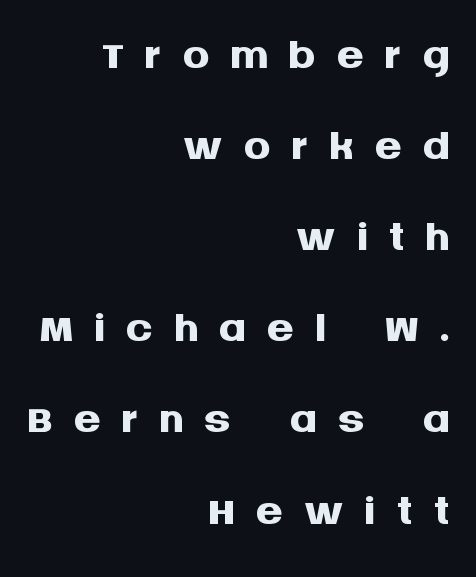
Q: Is the text bold? A: Yes.
Q: Is the text italic (slanted)? A: No, it is upright.
Q: Is the typeface a serif or a sans-serif typeface? A: Sans-serif.
Q: Is the text underlined? A: No.
Q: How is the paragraph aligned? A: Right-aligned.
Q: Is the spacing between letters normal or unusually wide? A: Unusually wide.
Q: Is the spacing between lines tight, normal or loose? A: Normal.
Q: Width (condensed, normal, or wide)? A: Normal.
Q: Stroke contrast? A: Medium.
Q: x-height? A: Large.
Q: Monospaced? A: No.
